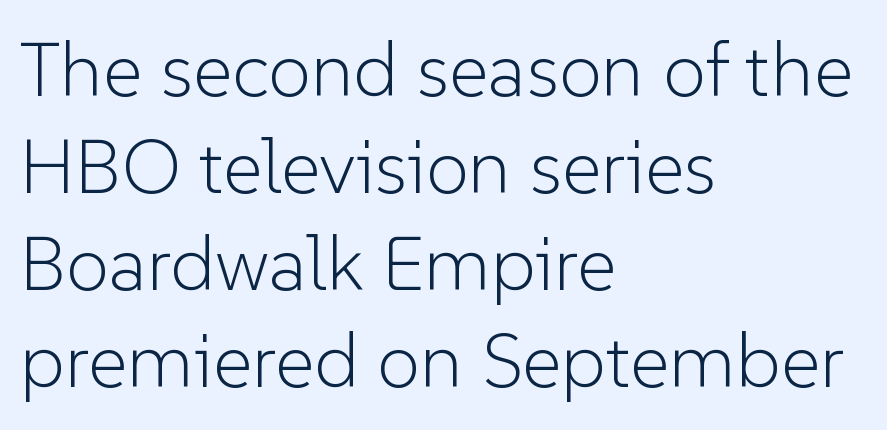
Vertical spacing — default. You could not count columns in this text — the font is proportionally spaced. You can tell it's not italic because the verticals are truly vertical. Descenders are the only things crossing below the line. This reads as an unemphasized weight, regular at the heaviest. Line starts are locked; line ends wander.
